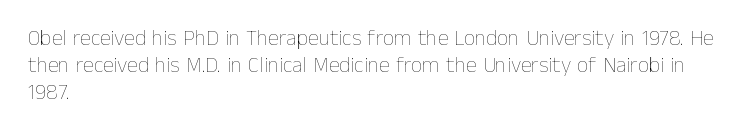
{"italic": "no", "bold": "no", "underline": "no", "align": "left", "line_spacing_ratio": 1.22, "letter_spacing": "normal", "letter_spacing_em": 0.0, "glyph_px": 22}
